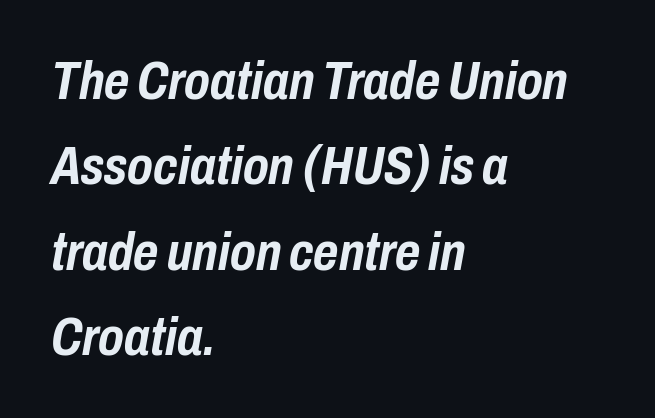
{"italic": "yes", "lean": "right", "slant_degrees": 10, "bold": "yes", "weight": "semibold", "width": "condensed", "stroke_contrast": "low", "x_height": "medium", "monospaced": "no", "underline": "no", "align": "left", "line_spacing": "normal", "line_spacing_ratio": 1.58, "letter_spacing": "normal", "letter_spacing_em": 0.0, "glyph_px": 54}
